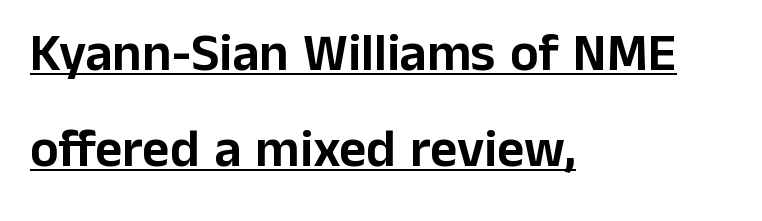
In CSS terms this would be text-align: left. You can tell it's not italic because the verticals are truly vertical. This sample has the flowing, uneven cadence of proportional lettering. Each letter's strokes conclude bluntly, with no projecting serifs. What decoration does the sample have? An underline. The type is set solid horizontally, with unmodified tracking.
